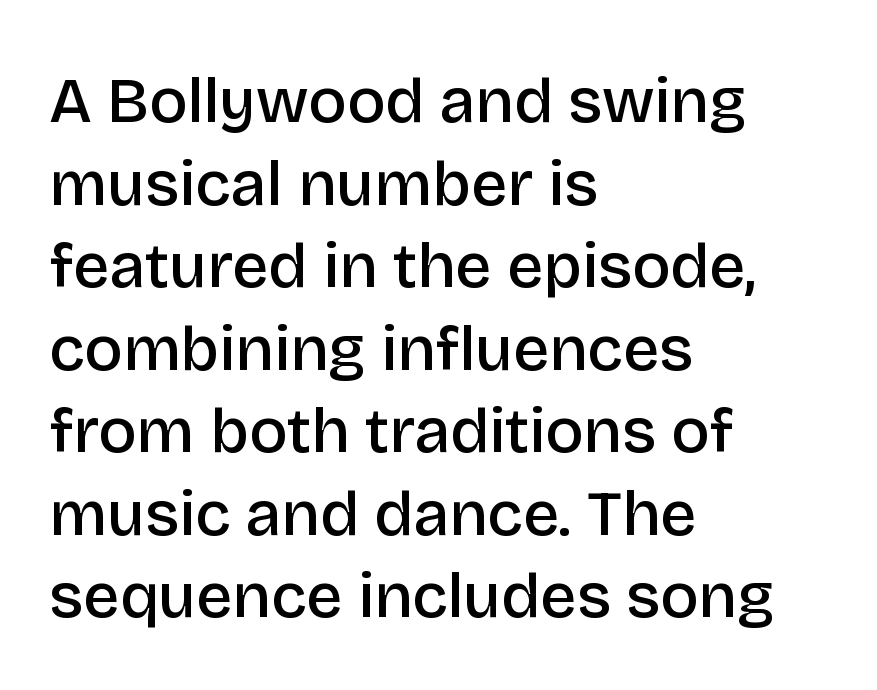
{"serif": "no", "italic": "no", "bold": "semi", "weight": "semibold", "width": "normal", "stroke_contrast": "low", "x_height": "large", "monospaced": "no", "underline": "no", "align": "left", "line_spacing": "normal", "line_spacing_ratio": 1.29, "letter_spacing": "normal", "letter_spacing_em": 0.0, "glyph_px": 64}
